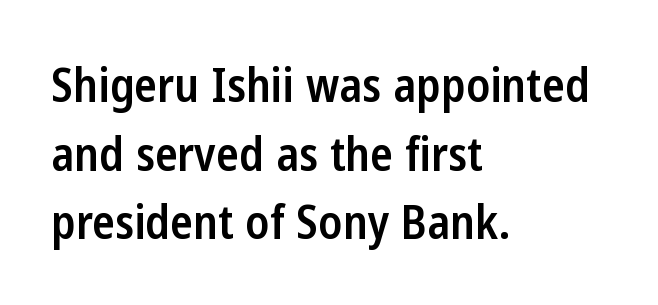
The image shows 47 px semibold, condensed sans-serif type, upright; set left-aligned, normal line spacing (1.46x), normal letter spacing, not underlined; low stroke contrast and a medium x-height.
